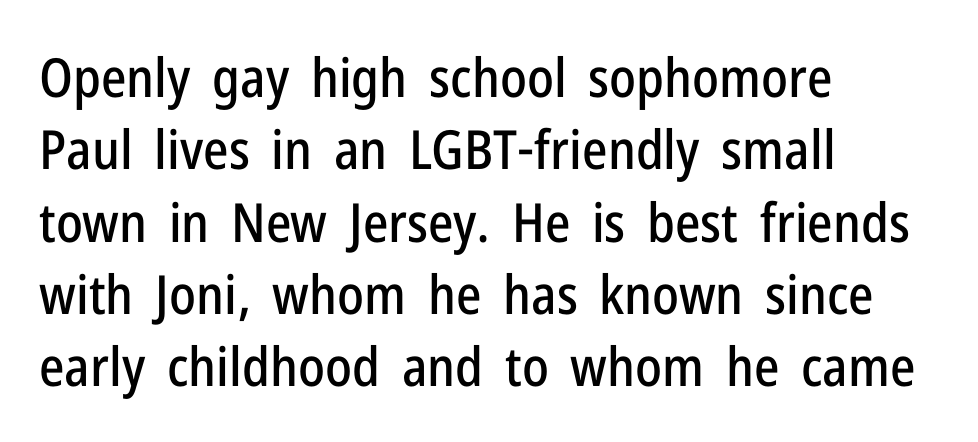
The image shows 54 px condensed sans-serif type, upright; set left-aligned, normal line spacing (1.34x), normal letter spacing, not underlined; low stroke contrast and a medium x-height.
